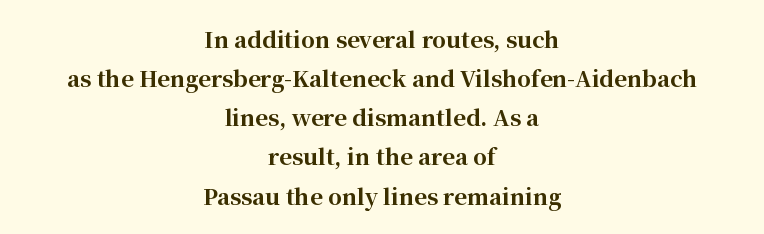
The image shows 22 px bold type, upright; set centered, line spacing 1.78x, normal letter spacing, not underlined.
